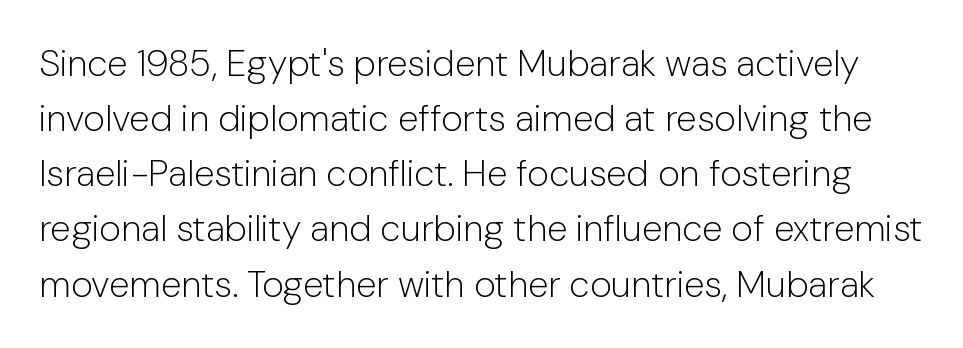
{"serif": "no", "italic": "no", "bold": "no", "weight": "light", "width": "normal", "stroke_contrast": "low", "x_height": "medium", "monospaced": "no", "underline": "no", "line_spacing": "normal", "line_spacing_ratio": 1.49, "letter_spacing": "normal", "letter_spacing_em": 0.0, "glyph_px": 37}
